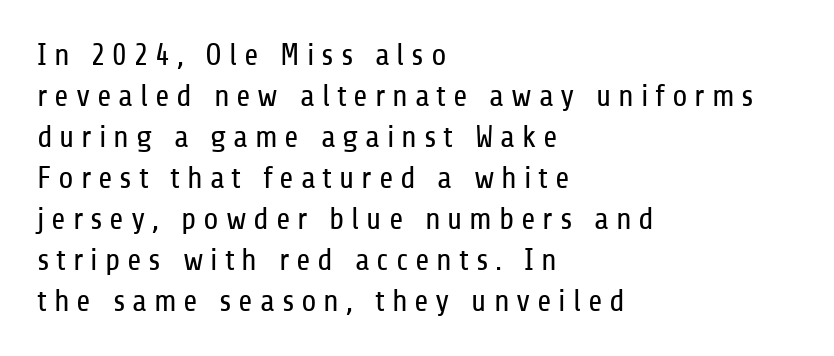
Compared with typical body copy, the letter spacing here is much looser. The lettering holds an erect, upright posture throughout. Varying glyph widths throughout — classic text-font behaviour. Look at the bottom of the vertical strokes: they stop flat, with no serifs. Weight: regular or lighter. The area under the type is left untouched.
